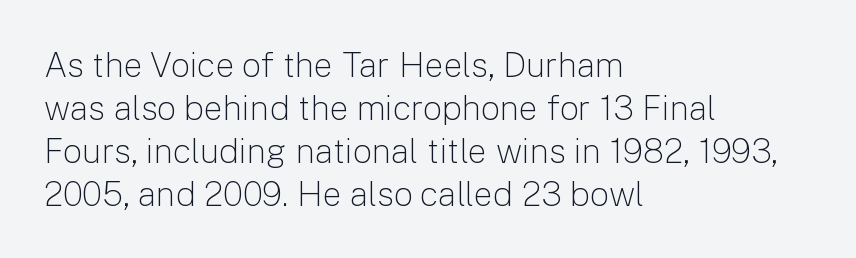
Q: Is the text bold? A: No.
Q: Is the text italic (slanted)? A: No, it is upright.
Q: Is the typeface a serif or a sans-serif typeface? A: Sans-serif.
Q: Is the text underlined? A: No.
Q: How is the paragraph aligned? A: Left-aligned.
Q: Is the spacing between letters normal or unusually wide? A: Normal.
Q: Is the spacing between lines tight, normal or loose? A: Normal.
Q: Width (condensed, normal, or wide)? A: Normal.
Q: Stroke contrast? A: Low.
Q: x-height? A: Medium.
Q: Monospaced? A: No.
